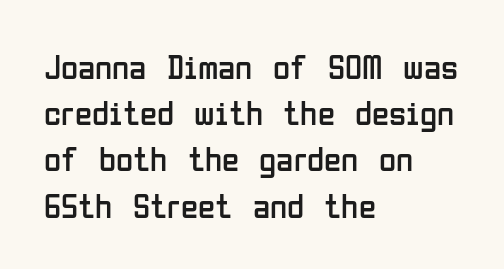
Descenders are the only things crossing below the line. Short and long lines alike share a common starting point at left. Between one letter and the next there's only the usual sliver of space. Notice how descenders clear the ascenders below comfortably — that's standard leading. Style check: upright.
